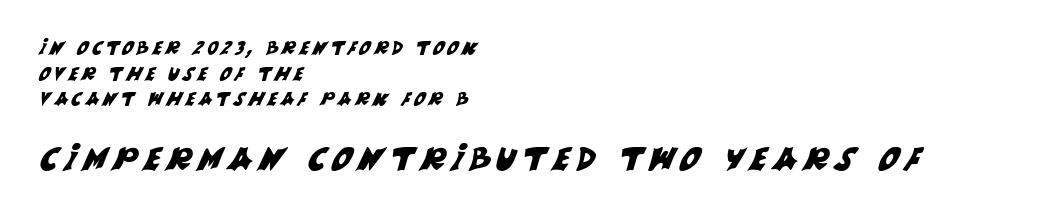
{"serif": "no", "width": "normal", "stroke_contrast": "medium", "x_height": "large", "monospaced": "no", "underline": "no", "align": "left", "line_spacing": "normal", "line_spacing_ratio": 1.43, "letter_spacing": "wide", "letter_spacing_em": 0.2, "larger_block": "second", "size_ratio": 1.78, "glyph_px": 32}
